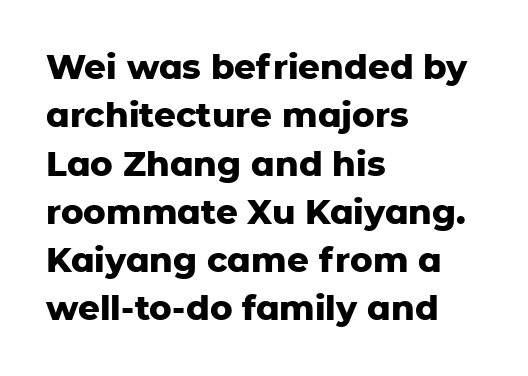
{"serif": "no", "italic": "no", "bold": "yes", "weight": "heavy", "width": "normal", "stroke_contrast": "low", "x_height": "medium", "monospaced": "no", "underline": "no", "align": "left", "line_spacing": "normal", "line_spacing_ratio": 1.42, "letter_spacing": "normal", "letter_spacing_em": 0.0, "glyph_px": 34}
